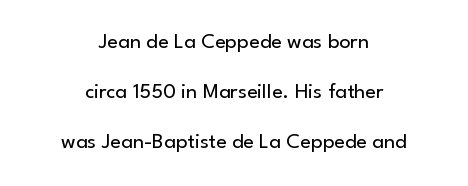
{"italic": "no", "bold": "no", "underline": "no", "align": "center", "line_spacing": "loose", "line_spacing_ratio": 2.28, "letter_spacing": "normal", "letter_spacing_em": 0.0, "glyph_px": 22}
